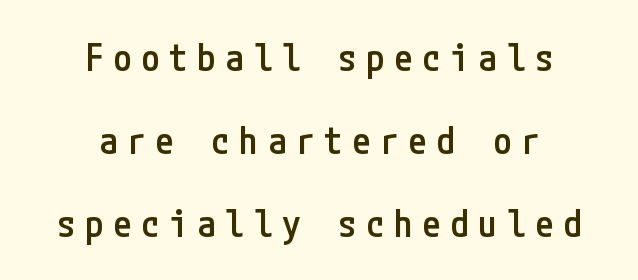
The tracking reads as deliberately expanded to a designer's eye. You can tell from the bare stems that sans-serif type was used. Weight: semibold (demi). In terms of posture, this sample is upright. Check under the words: just untouched page.
